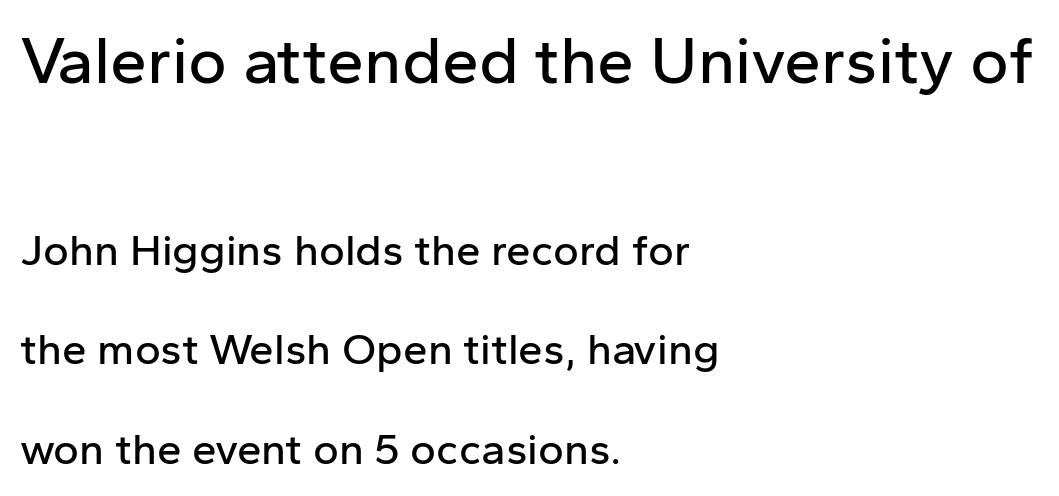
{"serif": "no", "italic": "no", "width": "normal", "stroke_contrast": "low", "x_height": "medium", "monospaced": "no", "underline": "no", "align": "left", "line_spacing": "loose", "line_spacing_ratio": 2.27, "letter_spacing": "normal", "letter_spacing_em": 0.0, "larger_block": "first", "size_ratio": 1.5, "glyph_px": 66}
